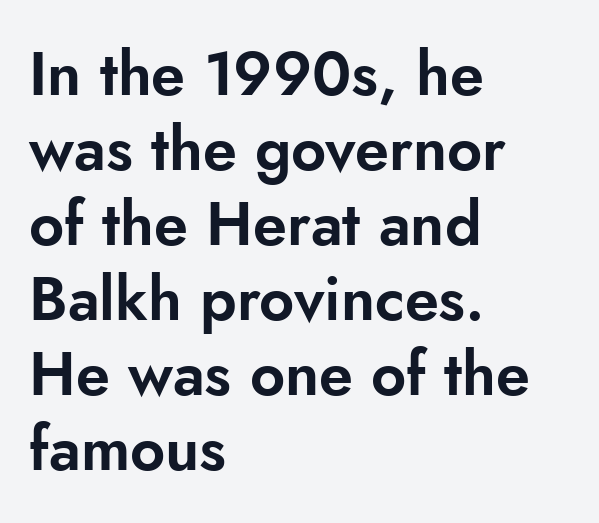
The image shows 61 px sans-serif type, upright; set left-aligned, line spacing 1.23x, normal letter spacing, not underlined; low stroke contrast and a small x-height.
